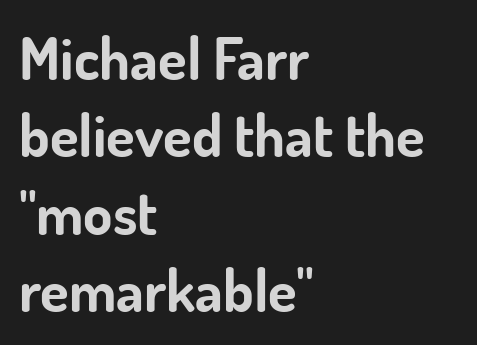
Note the varied advance widths — an 'i' is clearly narrower than an 'm'. Letterform terminals end flat and unadorned throughout the passage. The block of text has a typical density, with ordinary space between rows. One-word summary of the alignment: left.
